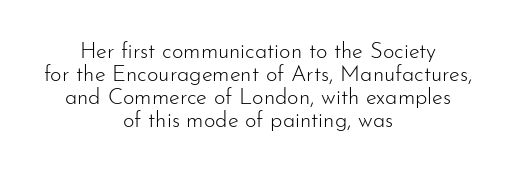
The image shows 22 px text type, upright; set centered, tight line spacing (1.05x), normal letter spacing, not underlined.
